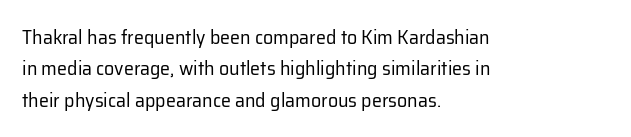
The image shows 20 px text type, upright; set left-aligned, normal line spacing (1.57x), normal letter spacing, not underlined.
